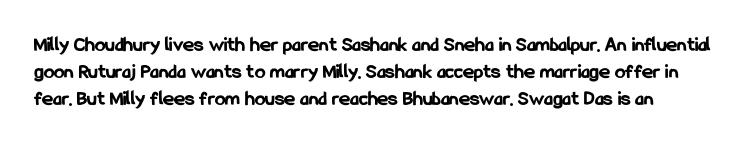
{"italic": "no", "bold": "yes", "underline": "no", "line_spacing": "normal", "line_spacing_ratio": 1.29, "letter_spacing": "normal", "letter_spacing_em": 0.0, "glyph_px": 21}
